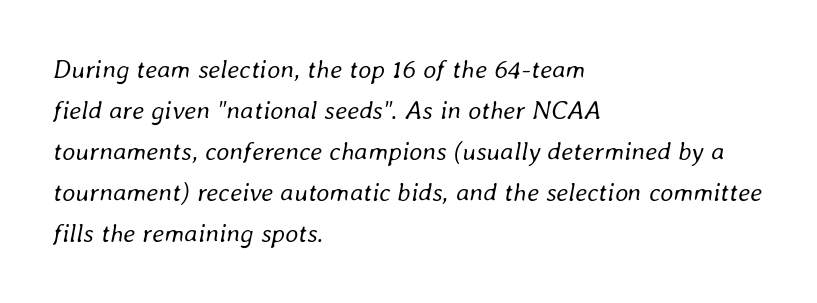
Short note: letters normally spaced. No word sits above an underline. Reading down the column, the eye jumps a familiar distance to each next line. Teacher's note: observe the even left margin — that is flush-left alignment. Stem width sits at or under what a default text font uses.
